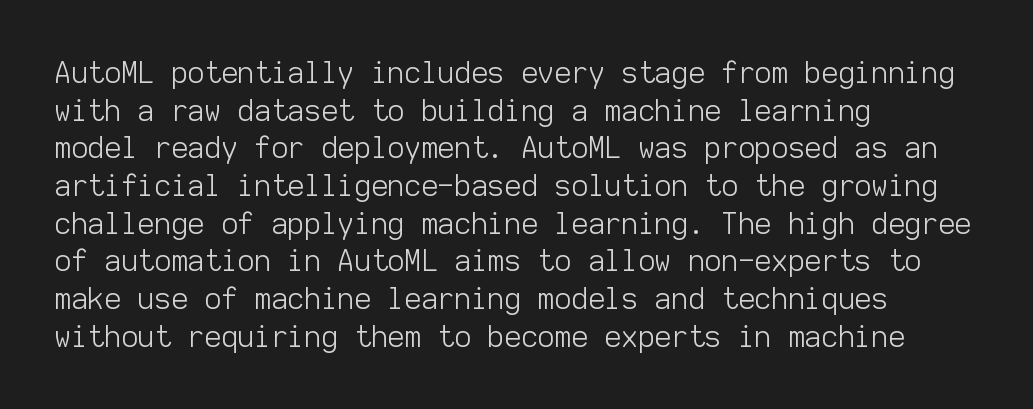
{"serif": "no", "italic": "no", "bold": "no", "weight": "light", "width": "normal", "stroke_contrast": "low", "x_height": "medium", "monospaced": "yes", "underline": "no", "align": "left", "line_spacing": "normal", "line_spacing_ratio": 1.3, "letter_spacing": "normal", "letter_spacing_em": 0.0, "glyph_px": 29}
